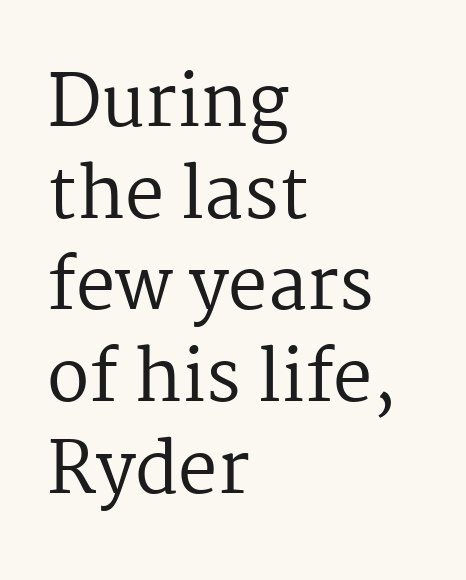
These lines sit exactly where default settings would place them. Note the varied advance widths — an 'i' is clearly narrower than an 'm'. Is there any slant? The stems are plumb. Horizontal alignment here is leftward, the default for most running prose. Letters have the restrained weight of plain body copy at most.
